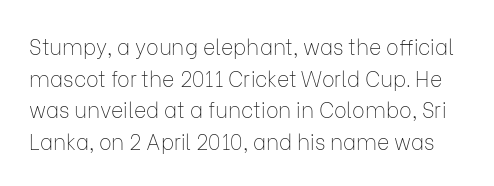
Rule under the text: the space is simply empty. Heaviness? Minimal to ordinary, like unemphasized prose. The type sits square on the baseline with zero lean. Glyph-to-glyph distance matches everyday printed text. Compared with typical paragraphs, the rows here are spaced about the same.
